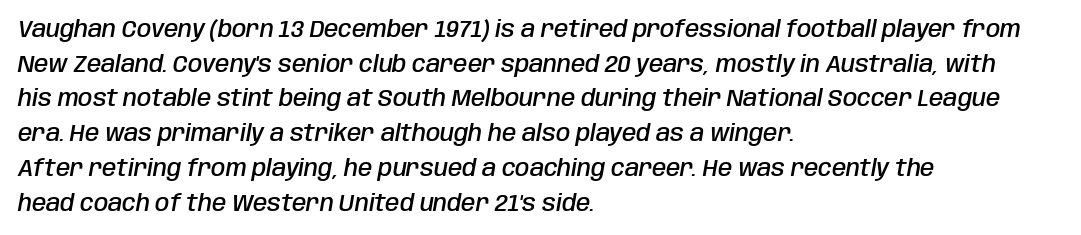
{"italic": "yes", "lean": "right", "slant_degrees": 10, "bold": "semi", "underline": "no", "align": "left", "line_spacing": "normal", "line_spacing_ratio": 1.51, "letter_spacing": "normal", "letter_spacing_em": 0.0, "glyph_px": 23}
